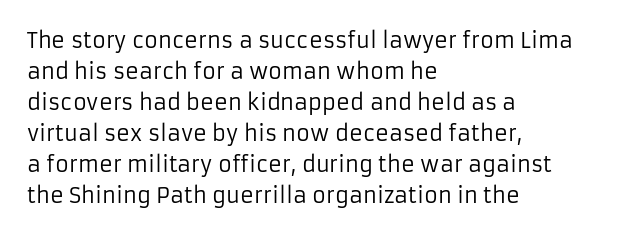
Q: Is the text bold? A: No.
Q: Is the text italic (slanted)? A: No, it is upright.
Q: Is the text underlined? A: No.
Q: How is the paragraph aligned? A: Left-aligned.
Q: Is the spacing between letters normal or unusually wide? A: Normal.
Q: Is the spacing between lines tight, normal or loose? A: Normal.
